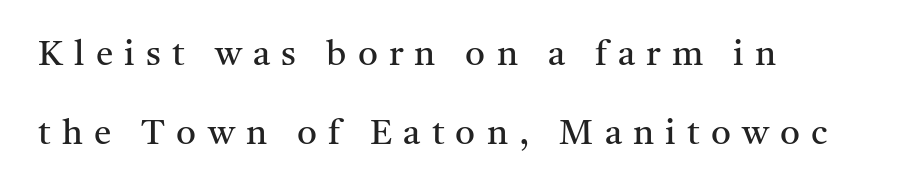
The image shows 35 px regular-weight serif type, upright; set left-aligned, loose line spacing (2.25x), unusually wide letter spacing (+0.32 em), not underlined; medium stroke contrast and a medium x-height.
